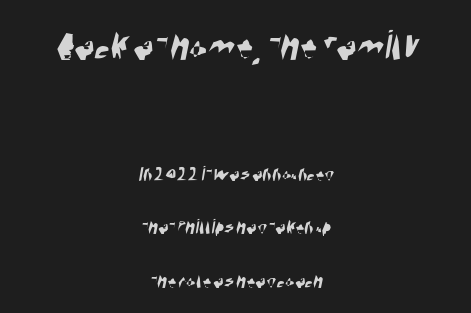
The image shows 43 px condensed sans-serif type; set centered, loose line spacing (2.43x), normal letter spacing, not underlined; the first (top) block is 1.95x larger; high stroke contrast and a large x-height.
